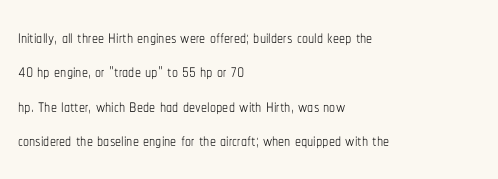
Vertical stems look standard width or narrower in stroke. Default kerning and tracking; the words read as compact shapes. These lines are set flush left with a ragged right edge. The baseline area is clear.
